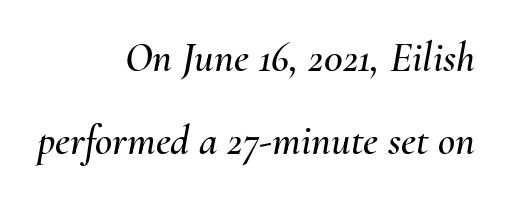
{"italic": "yes", "lean": "right", "slant_degrees": 10, "width": "normal", "stroke_contrast": "medium", "x_height": "small", "monospaced": "no", "underline": "no", "align": "right", "line_spacing": "loose", "line_spacing_ratio": 1.97, "letter_spacing": "normal", "letter_spacing_em": 0.0, "glyph_px": 42}
